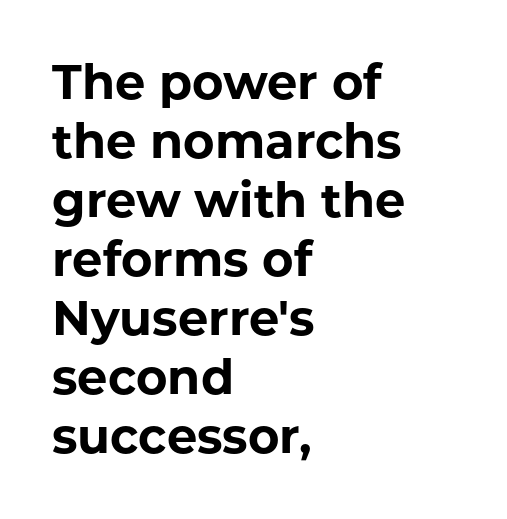
The image shows 48 px bold sans-serif type, upright; set left-aligned, line spacing 1.23x, normal letter spacing, not underlined; low stroke contrast and a medium x-height.
